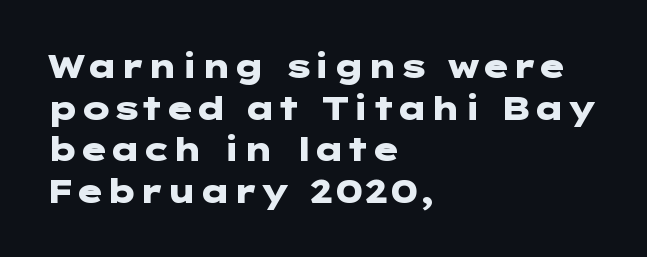
The image shows 32 px heavy, wide sans-serif type, upright; set left-aligned, normal line spacing (1.3x), normal letter spacing, not underlined; low stroke contrast and a medium x-height.
